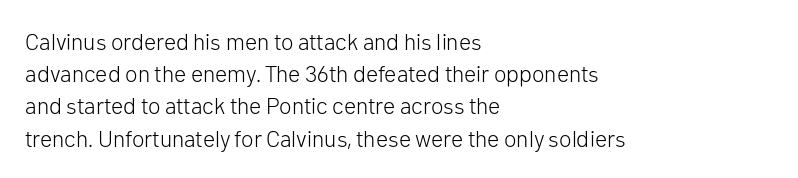
Regarding leading, the lines here are spaced in the standard way. The setting favours the left margin, as ordinary paragraphs usually do. The typeface has the unassuming heft of standard copy or less. The tracking reads as untouched default to a designer's eye. Type without underlining. Vertical strokes here are truly vertical.
